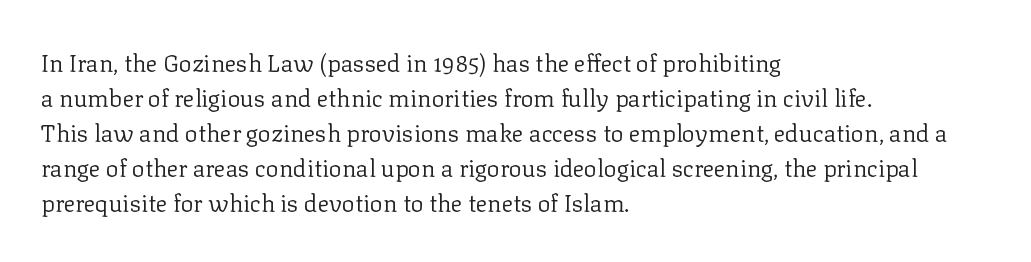
{"italic": "no", "bold": "no", "underline": "no", "align": "left", "line_spacing": "normal", "line_spacing_ratio": 1.46, "letter_spacing": "normal", "letter_spacing_em": 0.0, "glyph_px": 24}
